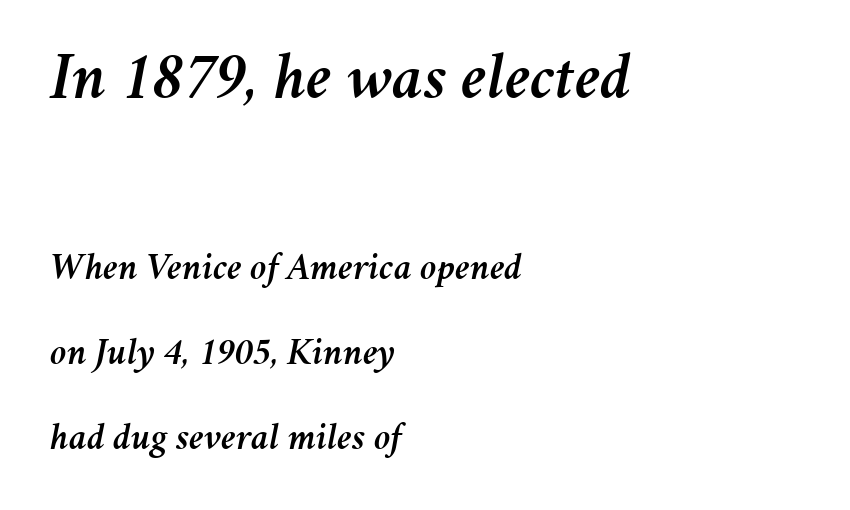
Q: Is the text italic (slanted)? A: Yes, it leans right by about 11 degrees.
Q: Is the text underlined? A: No.
Q: How is the paragraph aligned? A: Left-aligned.
Q: Is the spacing between letters normal or unusually wide? A: Normal.
Q: Is the spacing between lines tight, normal or loose? A: Loose.
Q: Which block of text is set in a larger size, the first (top) or the second (bottom)? A: The first (top) one.
Q: Width (condensed, normal, or wide)? A: Normal.
Q: Stroke contrast? A: Medium.
Q: x-height? A: Medium.
Q: Monospaced? A: No.
